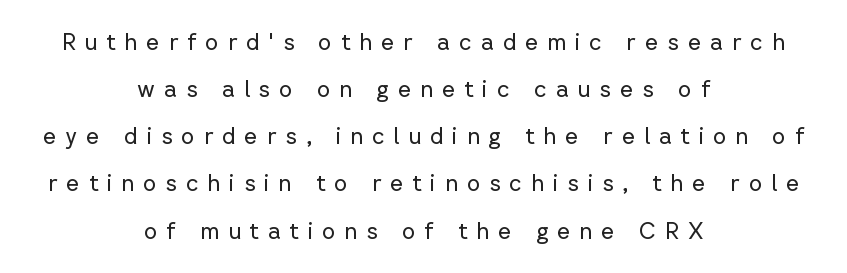
{"italic": "no", "bold": "no", "underline": "no", "align": "center", "line_spacing": "loose", "line_spacing_ratio": 2.05, "letter_spacing": "wide", "letter_spacing_em": 0.39, "glyph_px": 23}
